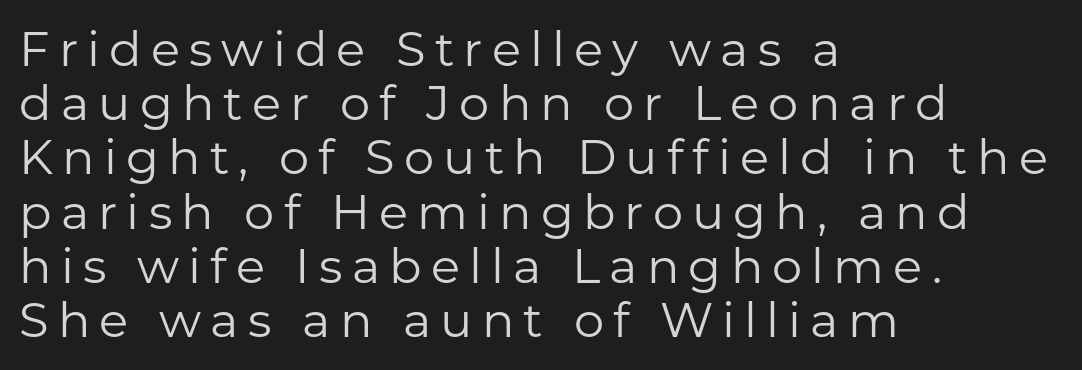
{"serif": "no", "italic": "no", "bold": "no", "weight": "regular", "width": "normal", "stroke_contrast": "low", "x_height": "medium", "monospaced": "no", "underline": "no", "align": "left", "line_spacing": "tight", "line_spacing_ratio": 1.13, "glyph_px": 48}
